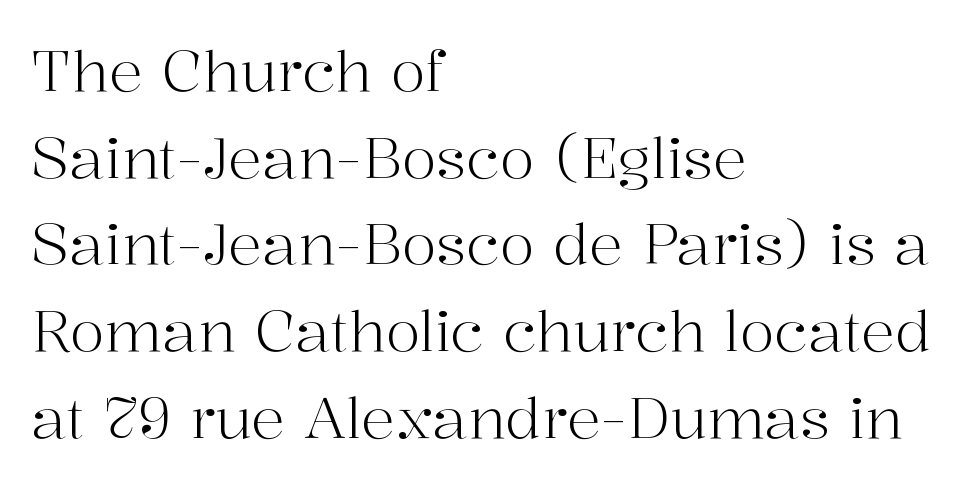
The image shows 57 px light serif type, upright; set left-aligned, normal line spacing (1.52x), normal letter spacing, not underlined; high stroke contrast and a medium x-height.
